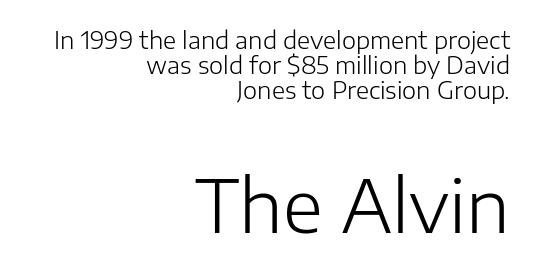
{"serif": "no", "italic": "no", "bold": "no", "weight": "light", "width": "normal", "stroke_contrast": "low", "x_height": "medium", "monospaced": "no", "underline": "no", "align": "right", "line_spacing": "tight", "line_spacing_ratio": 1.04, "letter_spacing": "normal", "letter_spacing_em": 0.0, "larger_block": "second", "size_ratio": 3.04, "glyph_px": 73}
